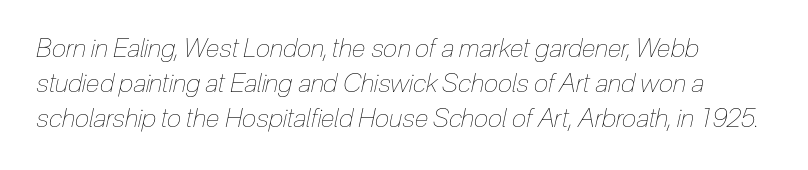
Q: Is the text bold? A: No.
Q: Is the text italic (slanted)? A: Yes, it leans right by about 12 degrees.
Q: Is the text underlined? A: No.
Q: Is the spacing between letters normal or unusually wide? A: Normal.
Q: Is the spacing between lines tight, normal or loose? A: Normal.
